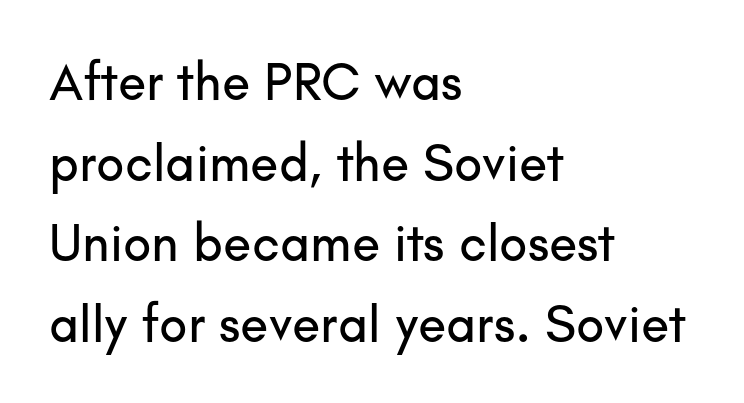
The image shows 52 px sans-serif type, upright; set left-aligned, normal line spacing (1.55x), normal letter spacing, not underlined; low stroke contrast and a small x-height.
